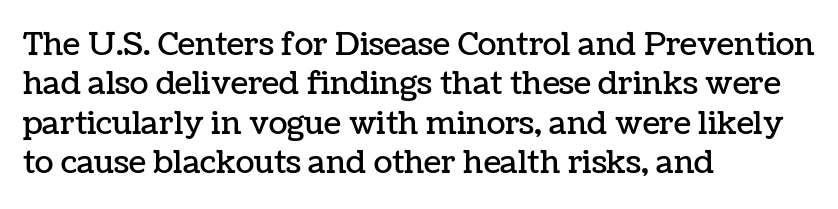
{"italic": "no", "width": "normal", "stroke_contrast": "low", "x_height": "medium", "monospaced": "no", "underline": "no", "align": "left", "line_spacing": "normal", "line_spacing_ratio": 1.27, "letter_spacing": "normal", "letter_spacing_em": 0.0, "glyph_px": 31}
